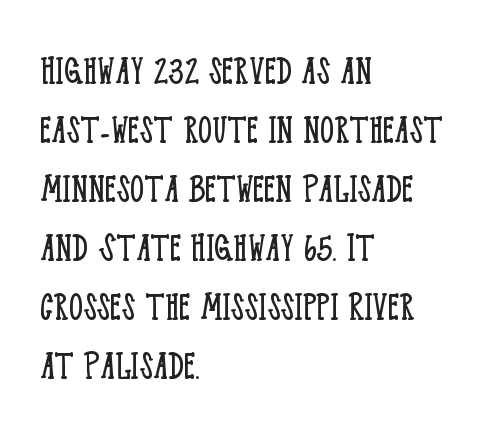
Q: Is the text bold? A: No.
Q: Is the text italic (slanted)? A: No, it is upright.
Q: Is the typeface a serif or a sans-serif typeface? A: Serif.
Q: Is the text underlined? A: No.
Q: How is the paragraph aligned? A: Left-aligned.
Q: Is the spacing between letters normal or unusually wide? A: Normal.
Q: Is the spacing between lines tight, normal or loose? A: Normal.
Q: Width (condensed, normal, or wide)? A: Condensed.
Q: Stroke contrast? A: Low.
Q: x-height? A: Large.
Q: Monospaced? A: No.
